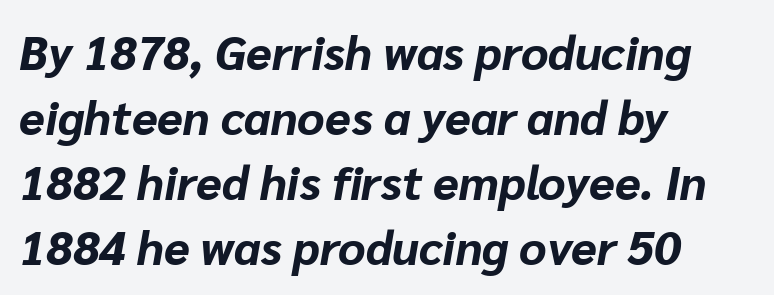
Q: Is the text bold? A: Yes.
Q: Is the text italic (slanted)? A: Yes, it leans right by about 10 degrees.
Q: Is the text underlined? A: No.
Q: How is the paragraph aligned? A: Left-aligned.
Q: Is the spacing between letters normal or unusually wide? A: Normal.
Q: Is the spacing between lines tight, normal or loose? A: Normal.
Q: Width (condensed, normal, or wide)? A: Normal.
Q: Stroke contrast? A: Low.
Q: x-height? A: Medium.
Q: Monospaced? A: No.
